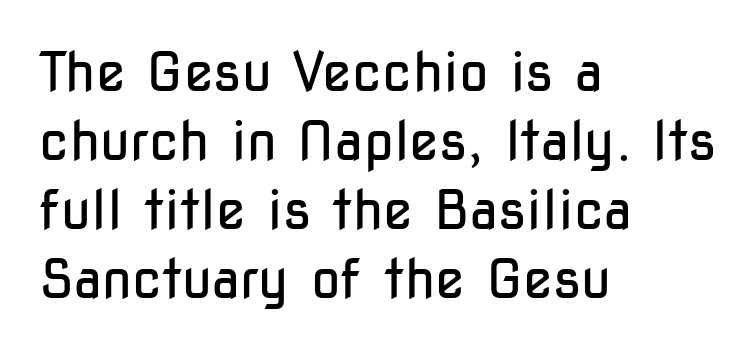
Q: Is the text bold? A: No.
Q: Is the text italic (slanted)? A: No, it is upright.
Q: Is the typeface a serif or a sans-serif typeface? A: Sans-serif.
Q: Is the text underlined? A: No.
Q: How is the paragraph aligned? A: Left-aligned.
Q: Is the spacing between letters normal or unusually wide? A: Normal.
Q: Is the spacing between lines tight, normal or loose? A: Normal.
Q: Width (condensed, normal, or wide)? A: Condensed.
Q: Stroke contrast? A: Low.
Q: x-height? A: Medium.
Q: Monospaced? A: No.
